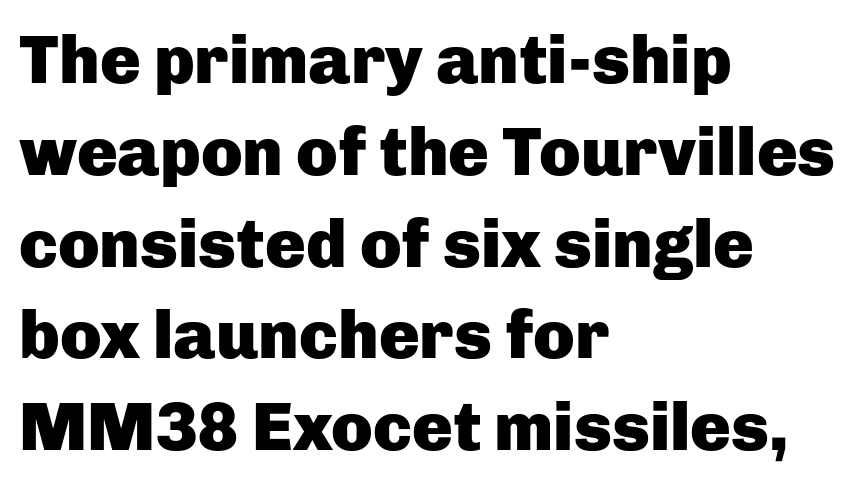
The image shows 68 px heavy sans-serif type, upright; set left-aligned, normal line spacing (1.35x), normal letter spacing, not underlined; low stroke contrast and a medium x-height.
